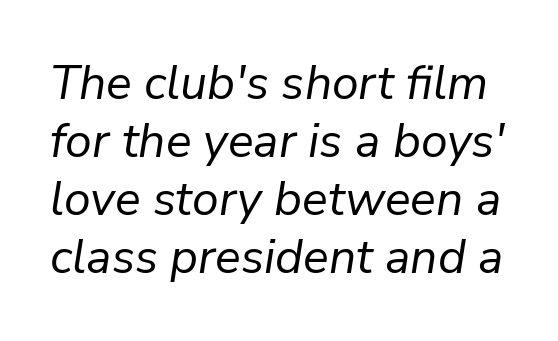
The text carries the slant typical of an italic or oblique font. Varying glyph widths throughout — classic text-font behaviour. Weight class: somewhere from thin through regular. No word sits above an underline. Letter spacing: default.
